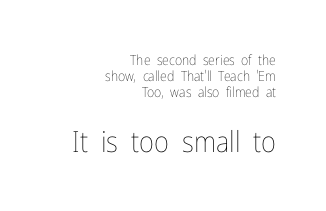
Two sizes are in play, and the larger belongs to the second block. You could call the tracking neutral — neither tight nor loose. Very little white space separates one row of letters from the next. Compared with a typical body face, this is equally light or lighter still.
